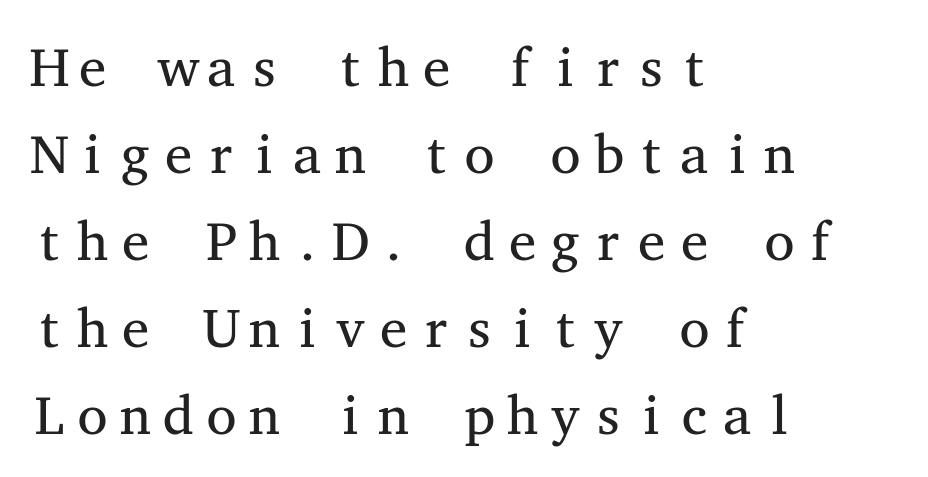
{"serif": "yes", "italic": "no", "bold": "no", "weight": "regular", "width": "wide", "stroke_contrast": "medium", "x_height": "medium", "monospaced": "yes", "underline": "no", "align": "left", "line_spacing": "normal", "line_spacing_ratio": 1.58, "letter_spacing": "normal", "letter_spacing_em": 0.0, "glyph_px": 55}
